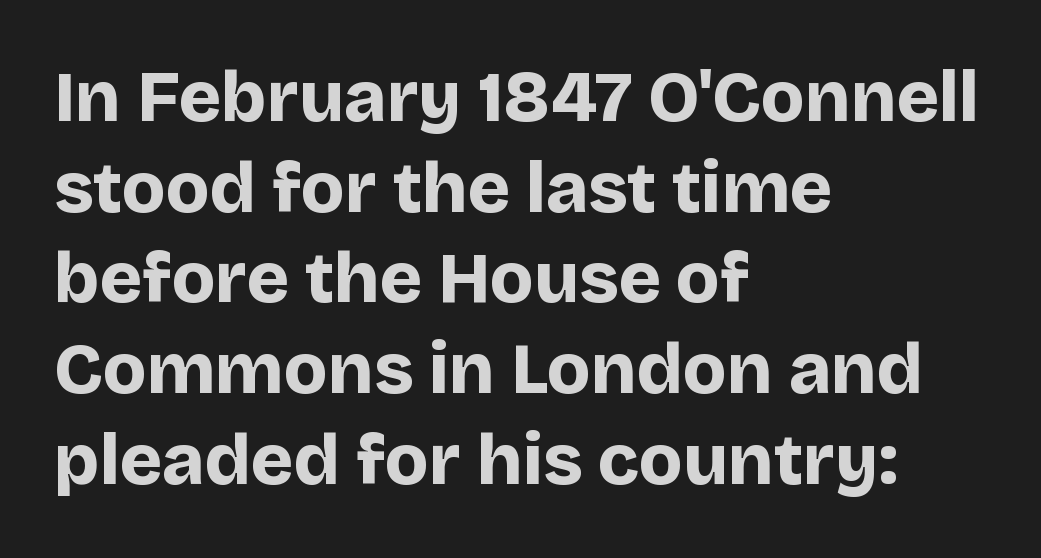
Tall strokes in this sample are plumb rather than angled. What's the leading like? Ordinary, nothing unusual. The rendering uses natural spacing where letterforms have individual widths. The letters carry no serifs — their stems end cleanly without finishing strokes. The glyphs have the mass of a bold cut. Rule under the text: the space is simply empty.
